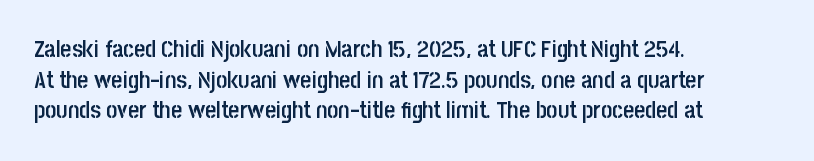
The image shows 24 px text type, upright; set left-aligned, normal line spacing (1.28x), normal letter spacing, not underlined.
